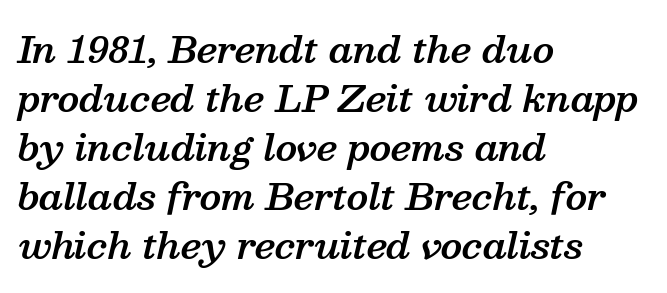
The image shows 36 px semibold serif type, italic (leaning right); set left-aligned, normal line spacing (1.36x), normal letter spacing, not underlined; medium stroke contrast and a medium x-height.
